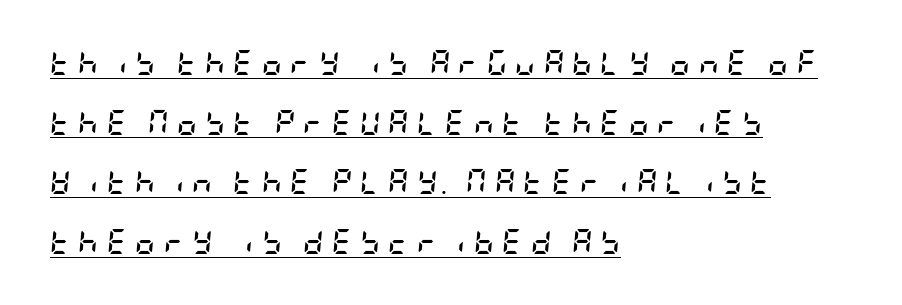
{"italic": "yes", "lean": "right", "slant_degrees": 5, "bold": "yes", "underline": "yes", "align": "left", "line_spacing": "loose", "line_spacing_ratio": 2.39, "letter_spacing": "wide", "letter_spacing_em": 0.32, "glyph_px": 25}
